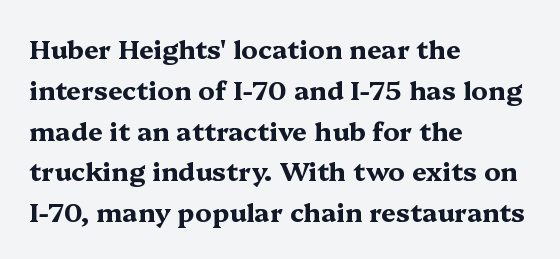
{"italic": "no", "bold": "yes", "underline": "no", "align": "left", "line_spacing": "normal", "line_spacing_ratio": 1.57, "letter_spacing": "normal", "letter_spacing_em": 0.0, "glyph_px": 26}
